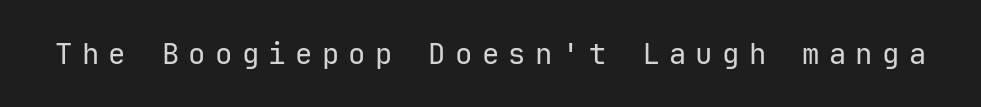
Q: Is the text bold? A: No.
Q: Is the text italic (slanted)? A: No, it is upright.
Q: Is the typeface a serif or a sans-serif typeface? A: Sans-serif.
Q: Is the text underlined? A: No.
Q: Is the spacing between letters normal or unusually wide? A: Unusually wide.
Q: Width (condensed, normal, or wide)? A: Normal.
Q: Stroke contrast? A: Low.
Q: x-height? A: Medium.
Q: Monospaced? A: Yes.
